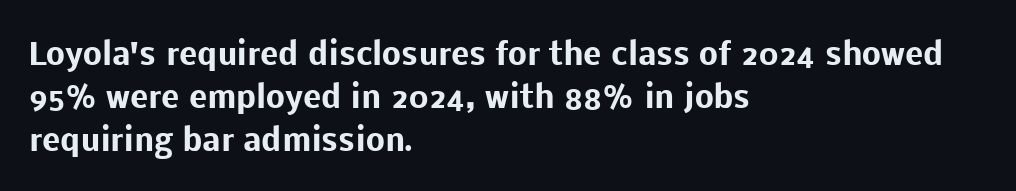
Q: Is the text bold? A: Yes.
Q: Is the text italic (slanted)? A: No, it is upright.
Q: Is the typeface a serif or a sans-serif typeface? A: Sans-serif.
Q: Is the text underlined? A: No.
Q: How is the paragraph aligned? A: Left-aligned.
Q: Is the spacing between letters normal or unusually wide? A: Normal.
Q: Is the spacing between lines tight, normal or loose? A: Normal.
Q: Width (condensed, normal, or wide)? A: Normal.
Q: Stroke contrast? A: Low.
Q: x-height? A: Medium.
Q: Monospaced? A: No.
